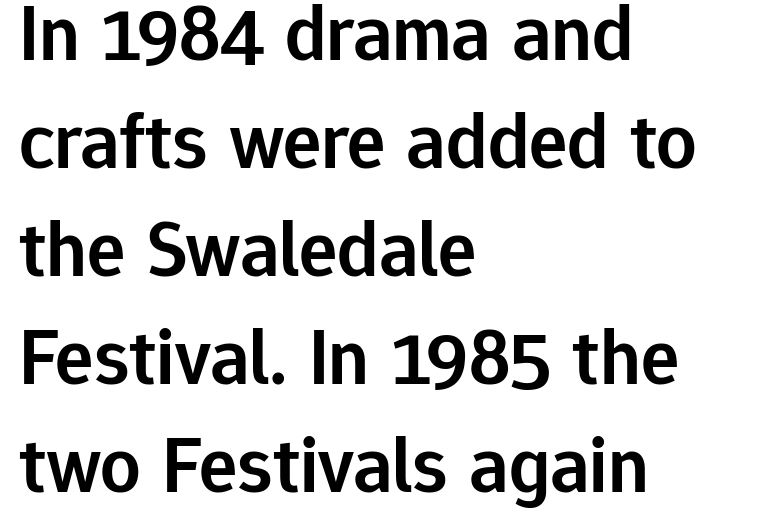
The image shows 80 px semibold sans-serif type, upright; set left-aligned, normal line spacing (1.35x), normal letter spacing, not underlined; low stroke contrast and a medium x-height.
